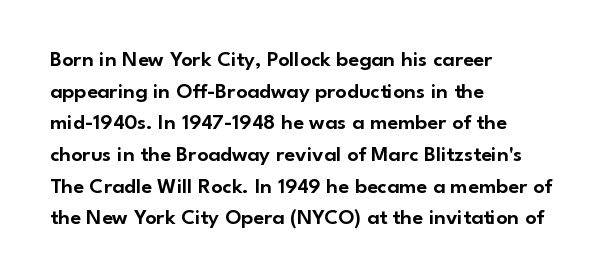
{"italic": "no", "underline": "no", "align": "left", "line_spacing": "normal", "line_spacing_ratio": 1.44, "letter_spacing": "normal", "letter_spacing_em": 0.0, "glyph_px": 22}
